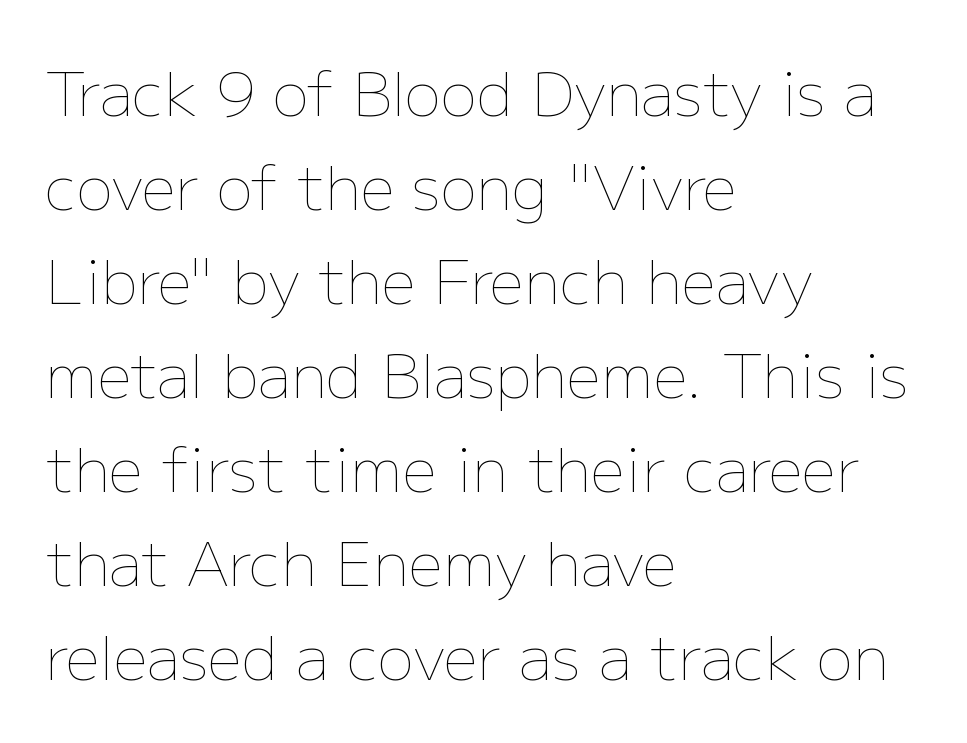
The type is set solid horizontally, with unmodified tracking. Plain, unruled lines of type. Ascenders rise straight up at ninety degrees. Reading down the column, the eye jumps a familiar distance to each next line. Varying glyph widths throughout — classic text-font behaviour.
